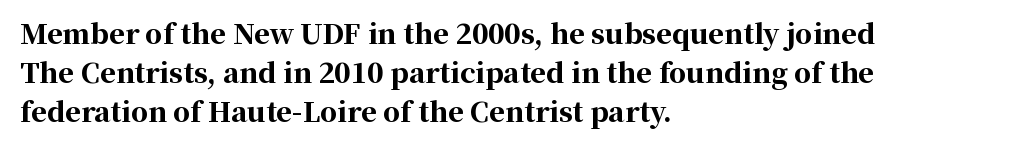
Q: Is the text bold? A: Yes.
Q: Is the text italic (slanted)? A: No, it is upright.
Q: Is the text underlined? A: No.
Q: How is the paragraph aligned? A: Left-aligned.
Q: Is the spacing between letters normal or unusually wide? A: Normal.
Q: Is the spacing between lines tight, normal or loose? A: Normal.
